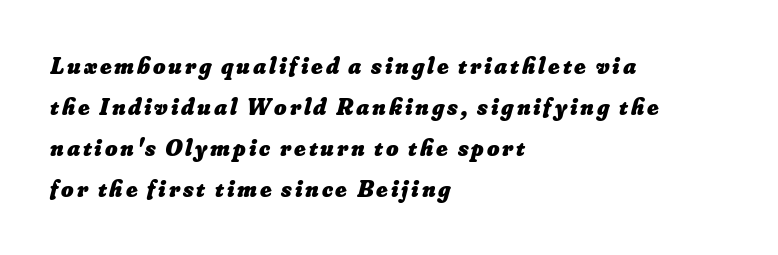
{"bold": "yes", "underline": "no", "align": "left", "line_spacing_ratio": 1.71, "glyph_px": 24}
